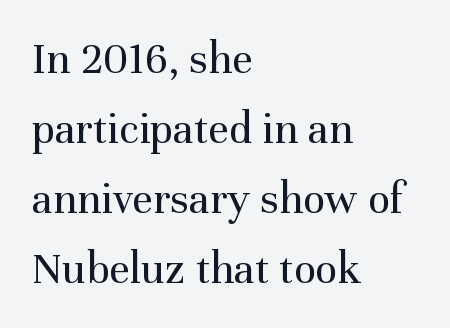
Q: Is the text bold? A: No.
Q: Is the text italic (slanted)? A: No, it is upright.
Q: Is the typeface a serif or a sans-serif typeface? A: Serif.
Q: Is the text underlined? A: No.
Q: How is the paragraph aligned? A: Left-aligned.
Q: Is the spacing between letters normal or unusually wide? A: Normal.
Q: Is the spacing between lines tight, normal or loose? A: Normal.
Q: Width (condensed, normal, or wide)? A: Normal.
Q: Stroke contrast? A: Medium.
Q: x-height? A: Medium.
Q: Monospaced? A: No.
